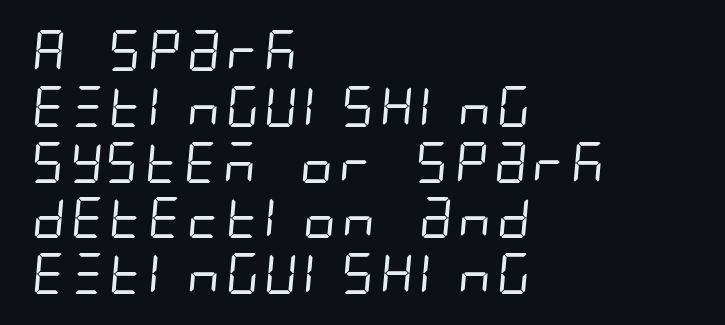
Regarding leading, the lines here are spaced in the standard way. Unlike a traditional serif, this face leaves its strokes unadorned. These lines stack with their left ends in a neat column. Descender tails drop into unmarked territory. Nobody touched the tracking dial on this one.
